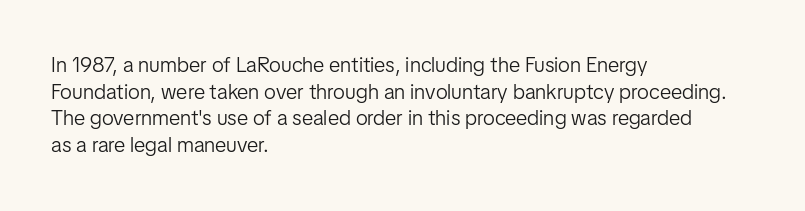
Q: Is the text bold? A: No.
Q: Is the text italic (slanted)? A: No, it is upright.
Q: Is the text underlined? A: No.
Q: How is the paragraph aligned? A: Left-aligned.
Q: Is the spacing between letters normal or unusually wide? A: Normal.
Q: Is the spacing between lines tight, normal or loose? A: Normal.
